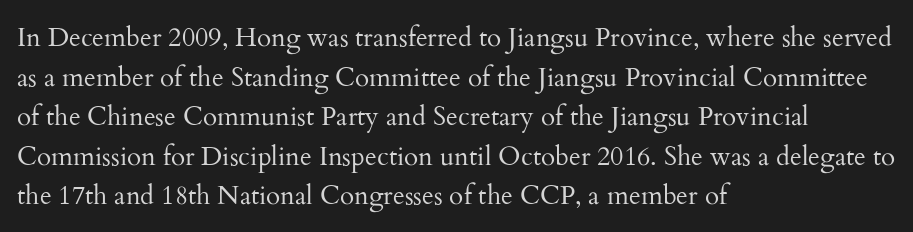
The image shows 26 px text type, upright; set left-aligned, normal line spacing (1.52x), normal letter spacing, not underlined.
